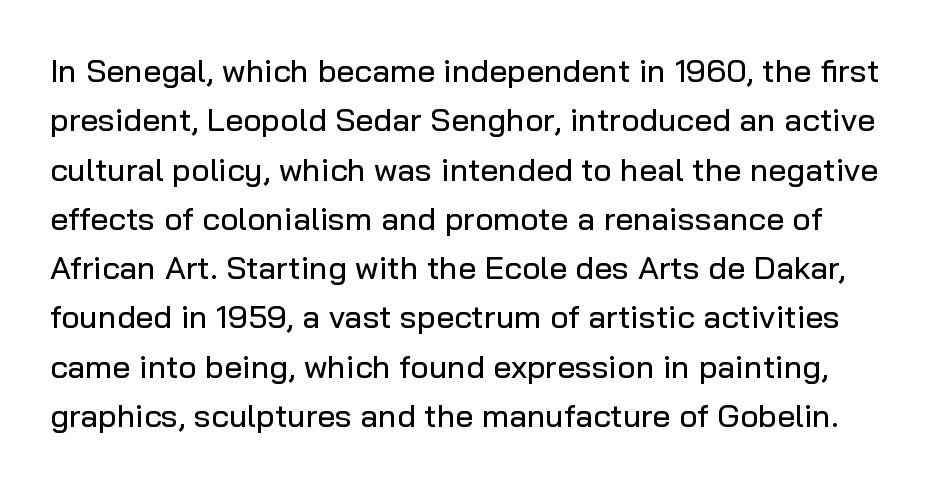
{"serif": "no", "italic": "no", "width": "normal", "stroke_contrast": "low", "x_height": "medium", "monospaced": "no", "underline": "no", "line_spacing": "normal", "line_spacing_ratio": 1.54, "letter_spacing": "normal", "letter_spacing_em": 0.0, "glyph_px": 32}
